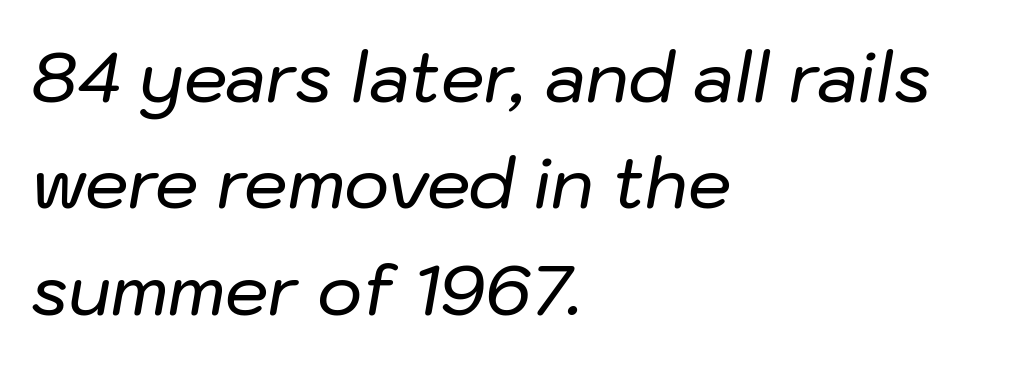
{"italic": "yes", "lean": "right", "slant_degrees": 10, "width": "normal", "stroke_contrast": "low", "x_height": "medium", "monospaced": "no", "underline": "no", "align": "left", "line_spacing": "normal", "line_spacing_ratio": 1.54, "letter_spacing": "normal", "letter_spacing_em": 0.0, "glyph_px": 69}
